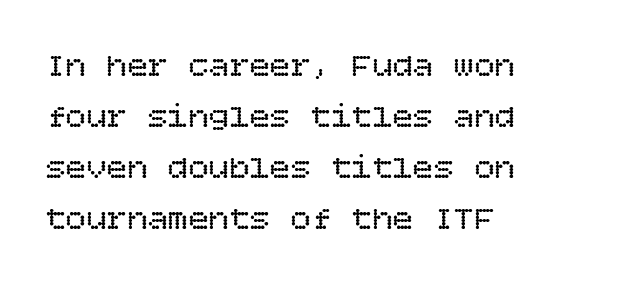
The image shows 34 px regular-weight type, upright; set left-aligned, normal line spacing (1.5x), normal letter spacing, not underlined; low stroke contrast and a large x-height.
